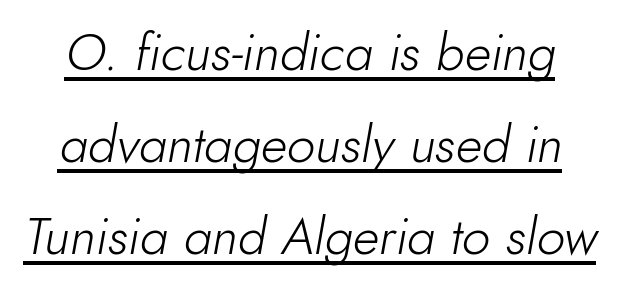
{"italic": "yes", "lean": "right", "slant_degrees": 10, "bold": "no", "weight": "light", "width": "normal", "stroke_contrast": "low", "x_height": "small", "monospaced": "no", "underline": "yes", "line_spacing_ratio": 1.8, "letter_spacing": "normal", "letter_spacing_em": 0.0, "glyph_px": 51}
